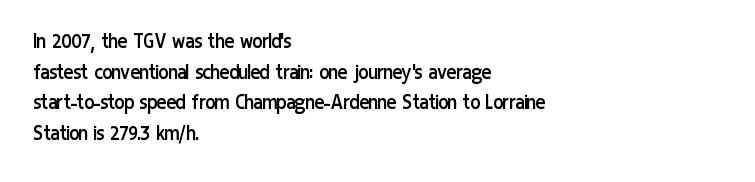
The image shows 23 px text type, upright; set left-aligned, normal line spacing (1.33x), normal letter spacing, not underlined.
